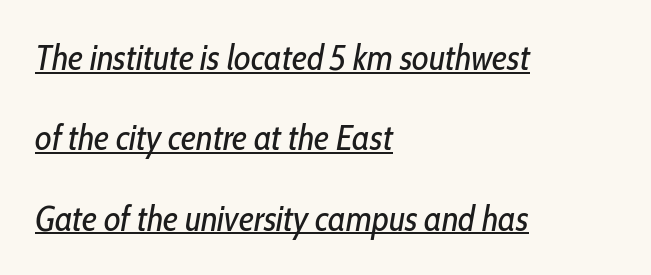
Q: Is the text bold? A: No.
Q: Is the text italic (slanted)? A: Yes, it leans right by about 10 degrees.
Q: Is the text underlined? A: Yes.
Q: How is the paragraph aligned? A: Left-aligned.
Q: Is the spacing between letters normal or unusually wide? A: Normal.
Q: Is the spacing between lines tight, normal or loose? A: Loose.
Q: Width (condensed, normal, or wide)? A: Condensed.
Q: Stroke contrast? A: Low.
Q: x-height? A: Medium.
Q: Monospaced? A: No.
